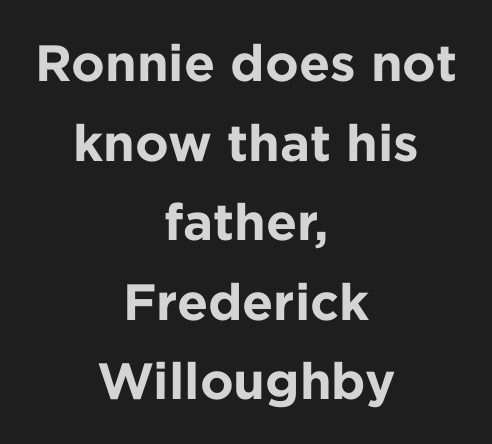
The image shows 51 px bold sans-serif type, upright; set centered, normal line spacing (1.56x), normal letter spacing, not underlined; low stroke contrast and a medium x-height.
